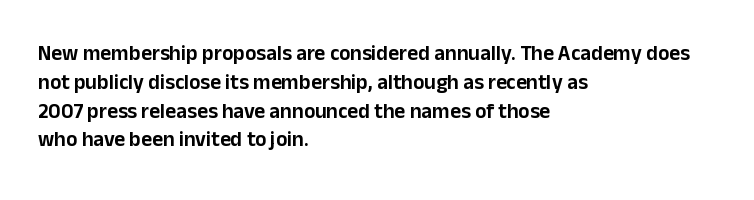
The image shows 21 px text type, upright; set left-aligned, normal line spacing (1.37x), normal letter spacing, not underlined.
